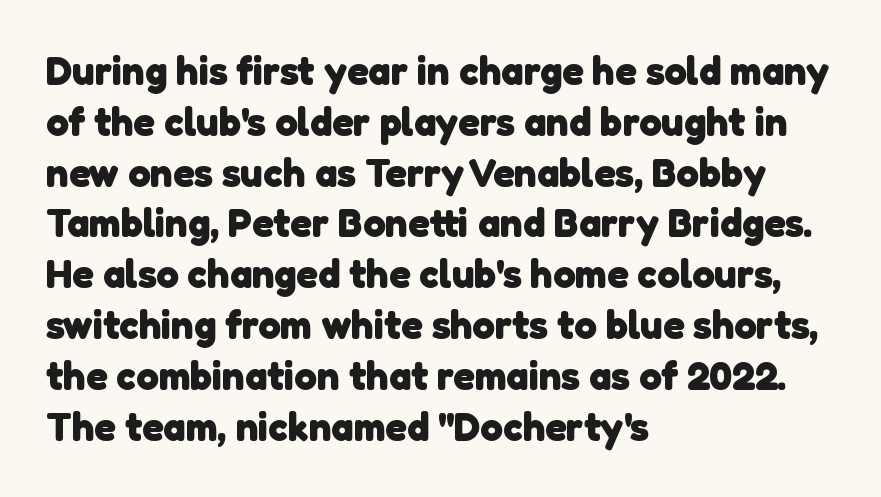
{"serif": "no", "bold": "yes", "weight": "heavy", "width": "normal", "stroke_contrast": "low", "x_height": "medium", "monospaced": "no", "underline": "no", "align": "left", "line_spacing": "normal", "line_spacing_ratio": 1.27, "letter_spacing": "normal", "letter_spacing_em": 0.0, "glyph_px": 40}
